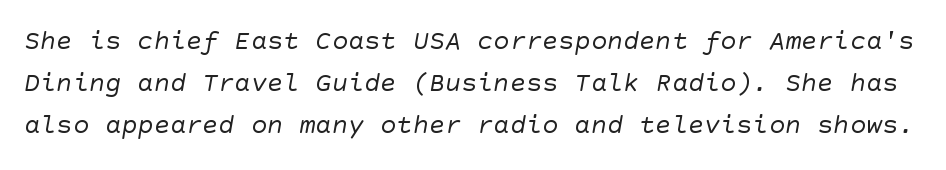
Between one letter and the next there's only the usual sliver of space. The glyphs are unaccompanied by any horizontal stroke below them. The characters are drawn with everyday or finer stroke widths. The passage shown stacks its lines at a standard gap.
